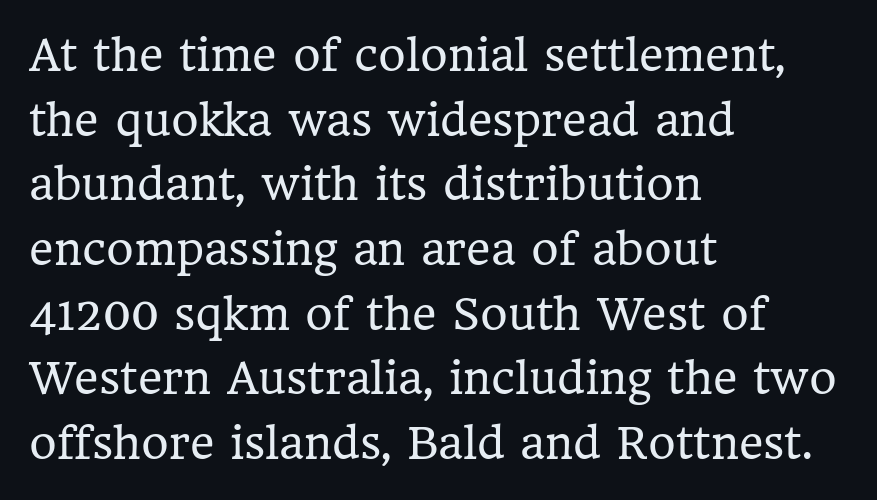
Q: Is the text bold? A: No.
Q: Is the text italic (slanted)? A: No, it is upright.
Q: Is the typeface a serif or a sans-serif typeface? A: Serif.
Q: Is the text underlined? A: No.
Q: How is the paragraph aligned? A: Left-aligned.
Q: Is the spacing between letters normal or unusually wide? A: Normal.
Q: Is the spacing between lines tight, normal or loose? A: Normal.
Q: Width (condensed, normal, or wide)? A: Normal.
Q: Stroke contrast? A: Low.
Q: x-height? A: Medium.
Q: Monospaced? A: No.
